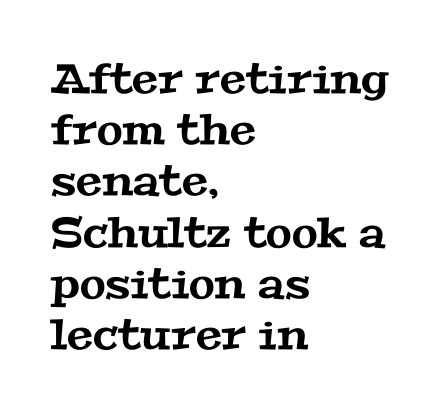
Q: Is the typeface a serif or a sans-serif typeface? A: Serif.
Q: Is the text underlined? A: No.
Q: How is the paragraph aligned? A: Left-aligned.
Q: Is the spacing between letters normal or unusually wide? A: Normal.
Q: Width (condensed, normal, or wide)? A: Wide.
Q: Stroke contrast? A: Medium.
Q: x-height? A: Medium.
Q: Monospaced? A: No.
